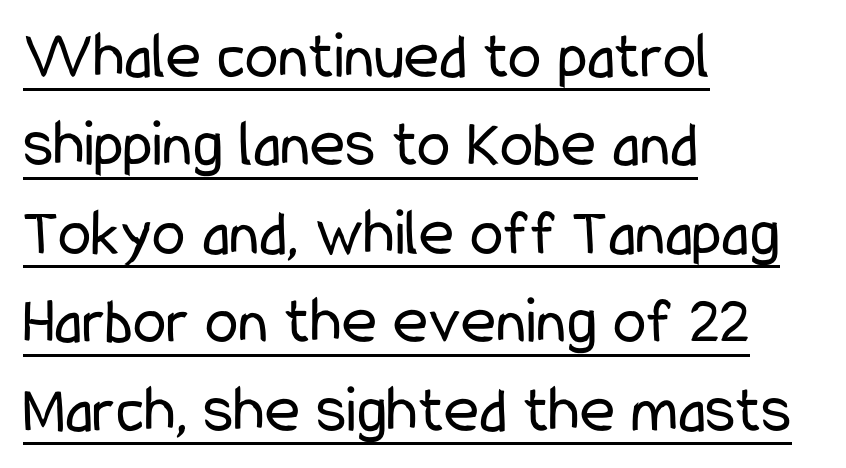
{"serif": "no", "italic": "no", "bold": "no", "weight": "regular", "width": "condensed", "stroke_contrast": "low", "x_height": "medium", "monospaced": "no", "underline": "yes", "align": "left", "line_spacing": "normal", "line_spacing_ratio": 1.32, "letter_spacing": "normal", "letter_spacing_em": 0.0, "glyph_px": 67}
